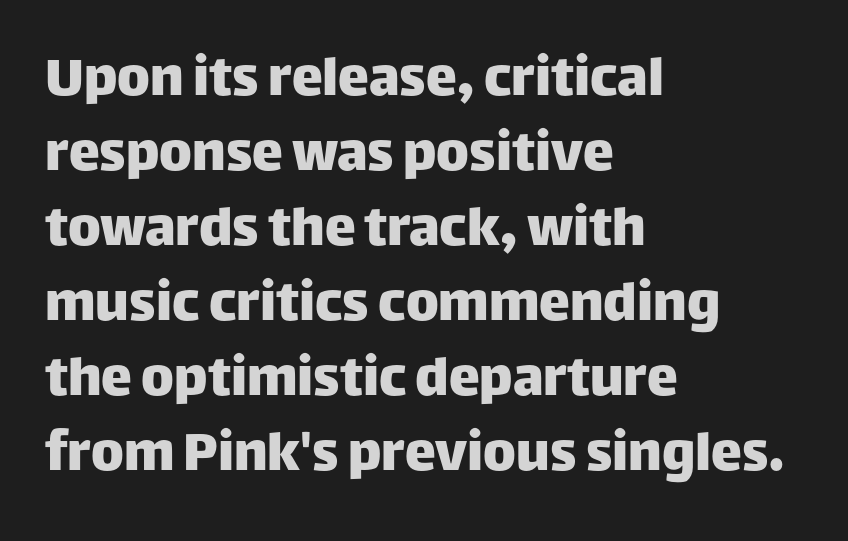
{"serif": "no", "italic": "no", "width": "normal", "stroke_contrast": "low", "x_height": "large", "monospaced": "no", "underline": "no", "align": "left", "line_spacing_ratio": 1.21, "letter_spacing": "normal", "letter_spacing_em": 0.0, "glyph_px": 62}
